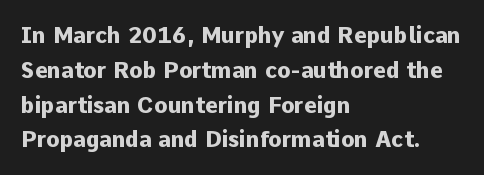
One-word summary of the alignment: left. Characters remain perfectly vertical along every line. Words float on clear page, feet unadorned. Look at the tracking — it's just the regular setting, nothing added.
